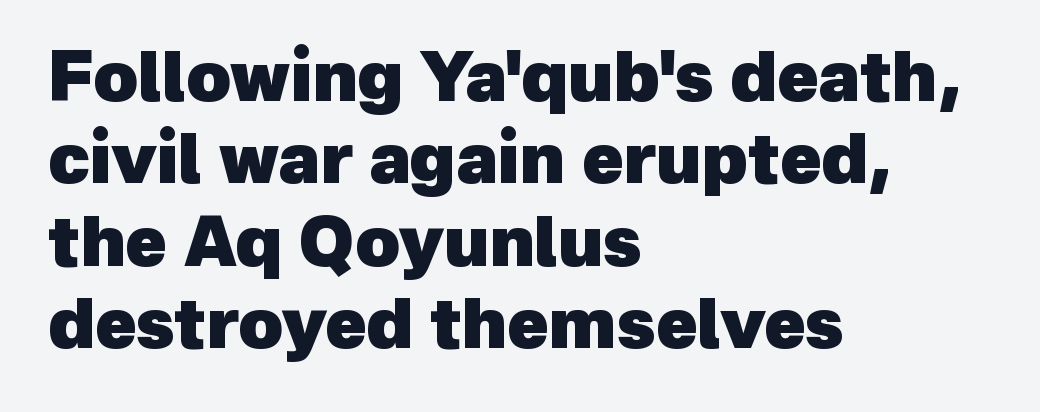
Character widths vary here, with narrow letters taking less room than wide ones. The font family rendered here belongs to the sans-serif group. Anything drawn beneath the words? Only blank space. The rendering anchors every line to the left-hand side. Standard letterfit; no display-style spreading of the glyphs. Compared with an ordinary text face, these strokes are far heavier — a full bold.
